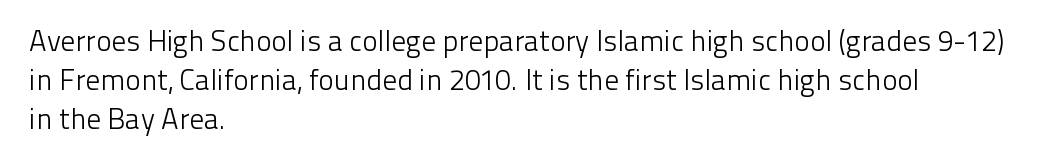
Normally led — the rows are evenly, conventionally spaced. Is the type heavy? It reads as light-to-regular instead. A roman cut, with each character standing at attention. Here the designer chose a conventional face with non-uniform glyph widths. Type style note: lacks serifs. Any mark beneath the type? The region is blank.
